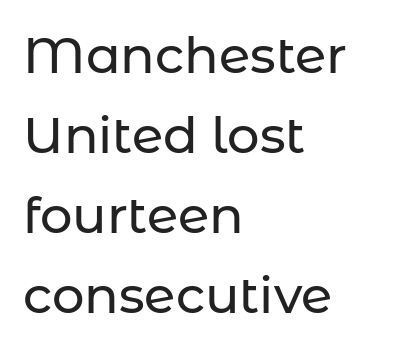
Visually the block forms a straight wall on the left and a jagged coastline on the right. In terms of letterform style, serifs are entirely absent. The line-height multiplier appears to be the usual default. The type sits square on the baseline with zero lean. Between one letter and the next there's only the usual sliver of space. Lines of text with bare space underneath.
